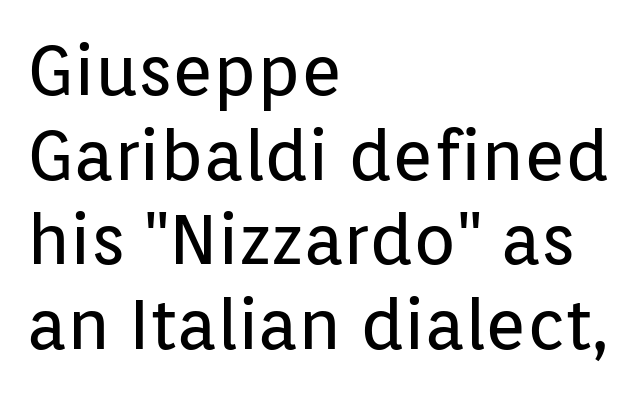
The font family rendered here belongs to the sans-serif group. The typography opts for an upright posture over an oblique one. Rule under the text: the space is simply empty. These glyphs show unthickened strokes, regular width or finer. These lines are rendered in a variable-pitch font.
